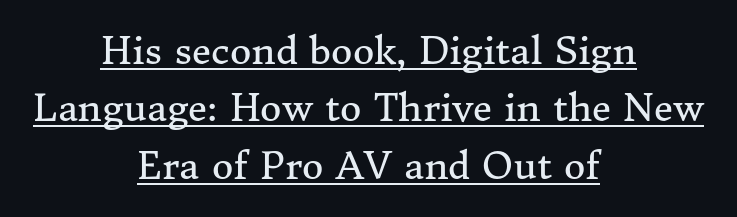
Stroke thickness stays within the range of a standard reading face or lighter. Classification — serif. The lines are quadded center. The face used here is proportionally spaced, like ordinary book or web type. Does the leading feel generous? No, just average.
